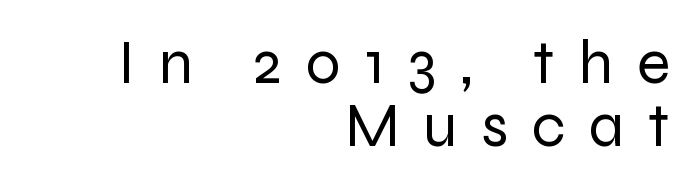
Q: Is the text bold? A: No.
Q: Is the text italic (slanted)? A: No, it is upright.
Q: Is the typeface a serif or a sans-serif typeface? A: Sans-serif.
Q: Is the text underlined? A: No.
Q: How is the paragraph aligned? A: Right-aligned.
Q: Is the spacing between letters normal or unusually wide? A: Unusually wide.
Q: Is the spacing between lines tight, normal or loose? A: Tight.
Q: Width (condensed, normal, or wide)? A: Normal.
Q: Stroke contrast? A: Low.
Q: x-height? A: Medium.
Q: Monospaced? A: No.
